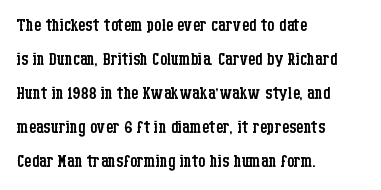
{"italic": "no", "bold": "no", "underline": "no", "align": "left", "line_spacing": "normal", "line_spacing_ratio": 1.48, "letter_spacing": "normal", "letter_spacing_em": 0.0, "glyph_px": 23}
